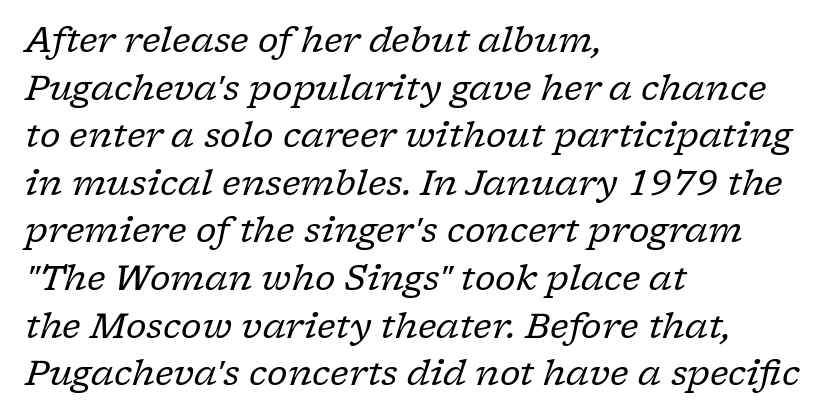
The image shows 35 px regular-weight serif type, italic (leaning right); set left-aligned, normal line spacing (1.36x), normal letter spacing, not underlined; low stroke contrast and a medium x-height.
